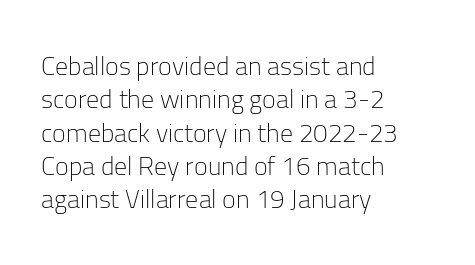
{"italic": "no", "bold": "no", "underline": "no", "align": "left", "line_spacing": "normal", "line_spacing_ratio": 1.28, "letter_spacing": "normal", "letter_spacing_em": 0.0, "glyph_px": 26}
